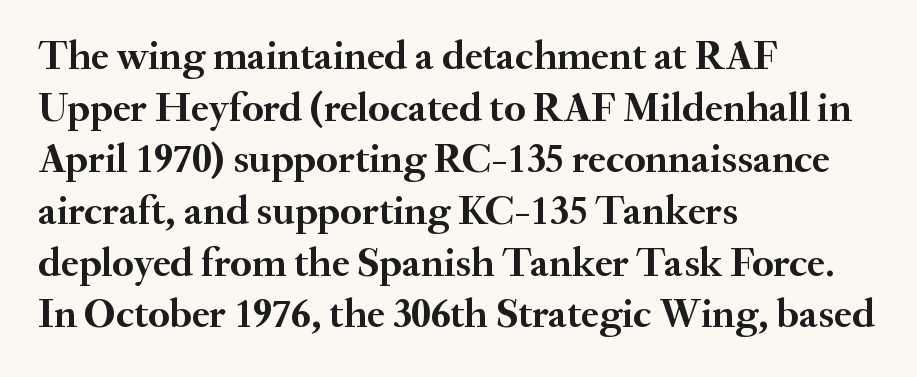
{"serif": "yes", "italic": "no", "bold": "yes", "weight": "semibold", "width": "normal", "stroke_contrast": "medium", "x_height": "small", "monospaced": "no", "underline": "no", "align": "left", "line_spacing": "normal", "line_spacing_ratio": 1.26, "letter_spacing": "normal", "letter_spacing_em": 0.0, "glyph_px": 41}
